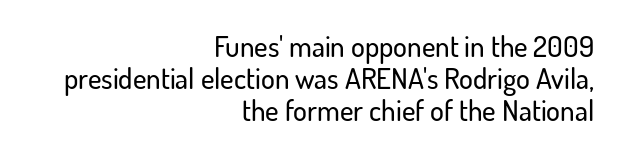
Q: Is the text italic (slanted)? A: No, it is upright.
Q: Is the typeface a serif or a sans-serif typeface? A: Sans-serif.
Q: Is the text underlined? A: No.
Q: How is the paragraph aligned? A: Right-aligned.
Q: Is the spacing between letters normal or unusually wide? A: Normal.
Q: Is the spacing between lines tight, normal or loose? A: Tight.
Q: Width (condensed, normal, or wide)? A: Normal.
Q: Stroke contrast? A: Low.
Q: x-height? A: Small.
Q: Monospaced? A: No.
